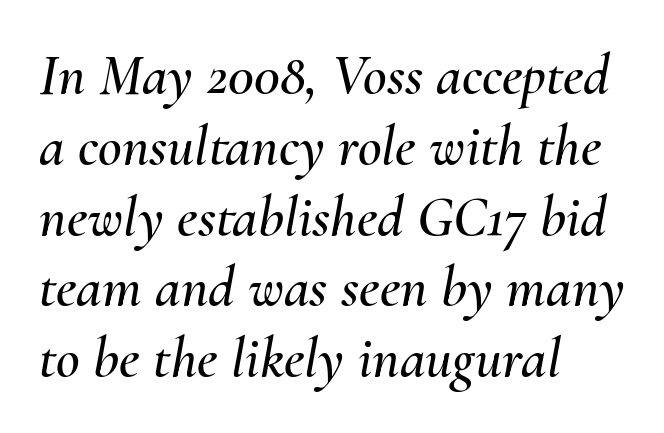
These lines keep a tight, regular rhythm from letter to letter. Honestly, there is no underline to notice here at all. Is the block centered? No — it sits flush against the left margin. Think of a printed novel: that variable character pitch is what you see here.
